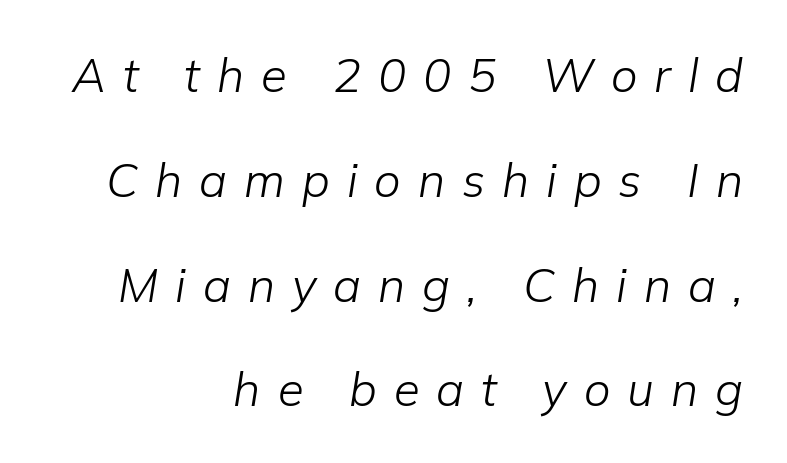
{"italic": "yes", "lean": "right", "slant_degrees": 9, "bold": "no", "weight": "light", "width": "normal", "stroke_contrast": "low", "x_height": "medium", "monospaced": "no", "underline": "no", "align": "right", "line_spacing": "loose", "line_spacing_ratio": 2.23, "letter_spacing": "wide", "letter_spacing_em": 0.36, "glyph_px": 47}
